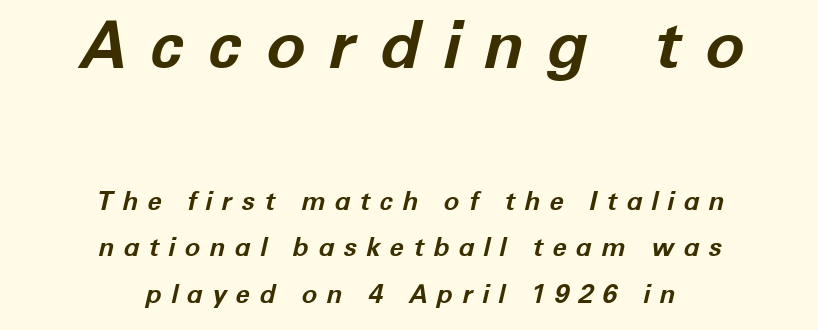
Strong, thick strokes mark this as bold type. Here the first block reads like a headline and the second like body copy. Underline: absent. The setting favours the middle, as headings and verse often do.
